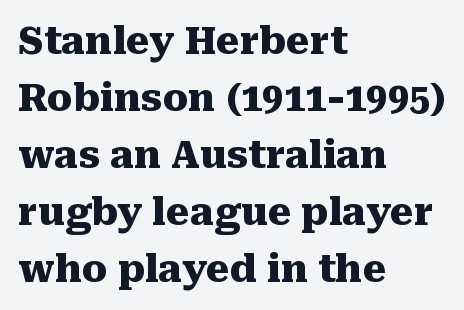
Q: Is the text bold? A: Yes.
Q: Is the text italic (slanted)? A: No, it is upright.
Q: Is the typeface a serif or a sans-serif typeface? A: Serif.
Q: Is the text underlined? A: No.
Q: How is the paragraph aligned? A: Left-aligned.
Q: Is the spacing between letters normal or unusually wide? A: Normal.
Q: Is the spacing between lines tight, normal or loose? A: Normal.
Q: Width (condensed, normal, or wide)? A: Normal.
Q: Stroke contrast? A: Medium.
Q: x-height? A: Medium.
Q: Monospaced? A: No.
